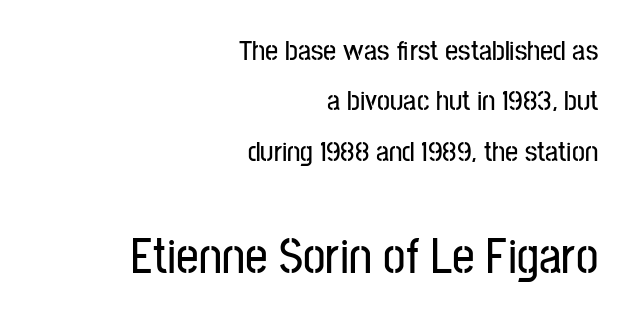
Q: Is the text italic (slanted)? A: No, it is upright.
Q: Is the typeface a serif or a sans-serif typeface? A: Sans-serif.
Q: Is the text underlined? A: No.
Q: How is the paragraph aligned? A: Right-aligned.
Q: Is the spacing between letters normal or unusually wide? A: Normal.
Q: Which block of text is set in a larger size, the first (top) or the second (bottom)? A: The second (bottom) one.
Q: Width (condensed, normal, or wide)? A: Condensed.
Q: Stroke contrast? A: Low.
Q: x-height? A: Medium.
Q: Monospaced? A: No.
